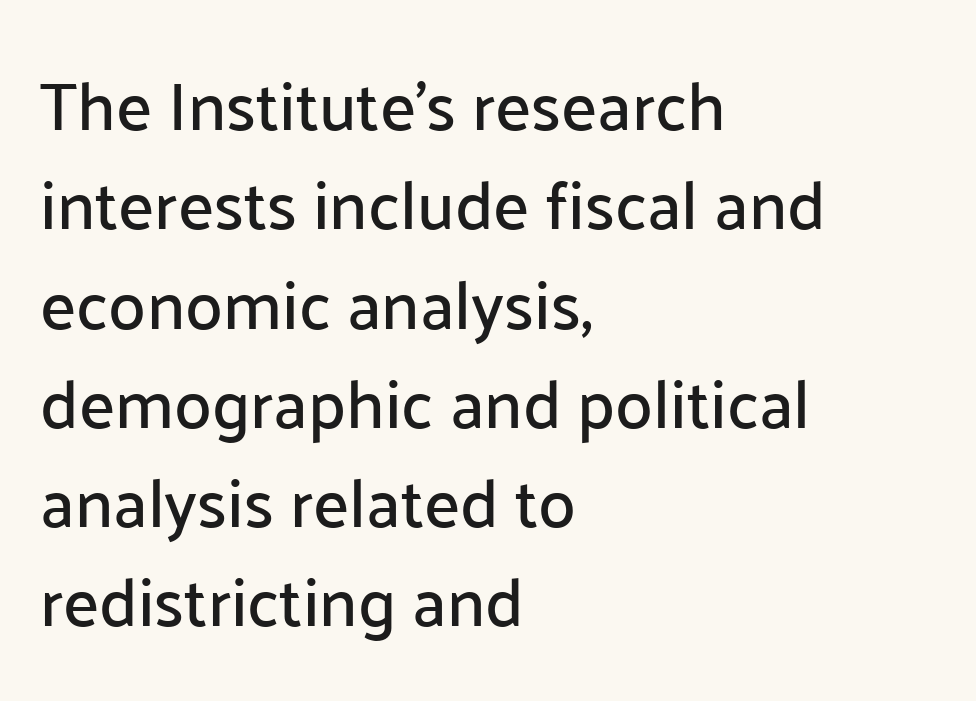
Q: Is the text italic (slanted)? A: No, it is upright.
Q: Is the typeface a serif or a sans-serif typeface? A: Sans-serif.
Q: Is the text underlined? A: No.
Q: How is the paragraph aligned? A: Left-aligned.
Q: Is the spacing between letters normal or unusually wide? A: Normal.
Q: Is the spacing between lines tight, normal or loose? A: Normal.
Q: Width (condensed, normal, or wide)? A: Normal.
Q: Stroke contrast? A: Low.
Q: x-height? A: Medium.
Q: Monospaced? A: No.
